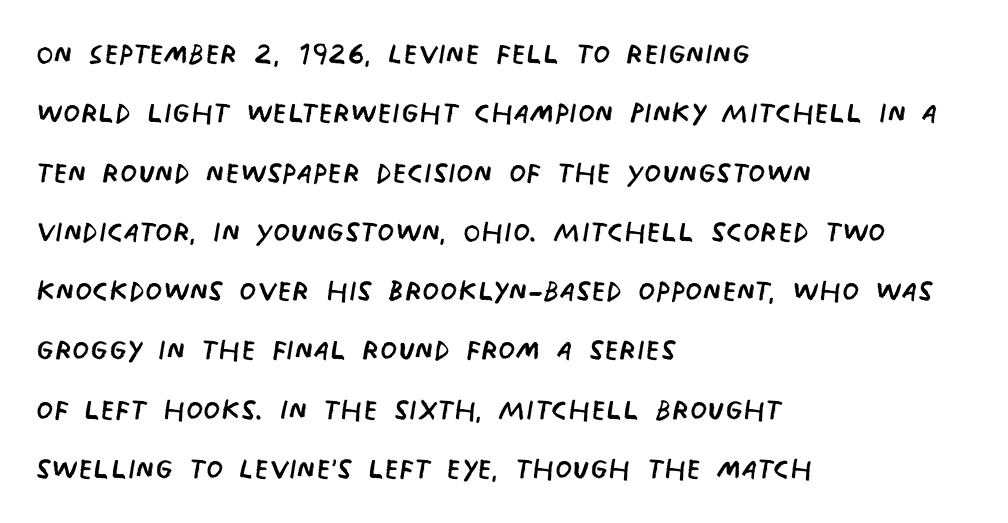
Q: Is the text bold? A: No.
Q: Is the typeface a serif or a sans-serif typeface? A: Sans-serif.
Q: Is the text underlined? A: No.
Q: How is the paragraph aligned? A: Left-aligned.
Q: Is the spacing between letters normal or unusually wide? A: Normal.
Q: Is the spacing between lines tight, normal or loose? A: Normal.
Q: Width (condensed, normal, or wide)? A: Condensed.
Q: Stroke contrast? A: Low.
Q: x-height? A: Large.
Q: Monospaced? A: No.
